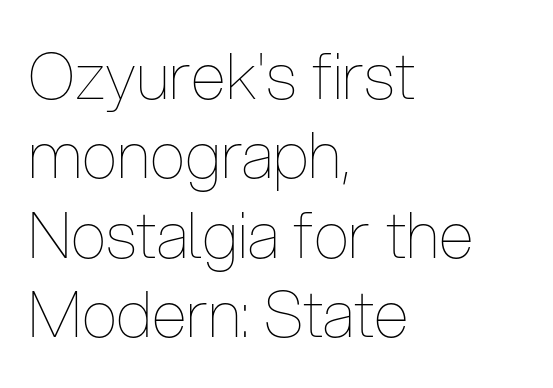
{"italic": "no", "bold": "no", "weight": "thin", "width": "condensed", "stroke_contrast": "low", "x_height": "medium", "monospaced": "no", "underline": "no", "align": "left", "line_spacing_ratio": 1.24, "letter_spacing": "normal", "letter_spacing_em": 0.0, "glyph_px": 64}
